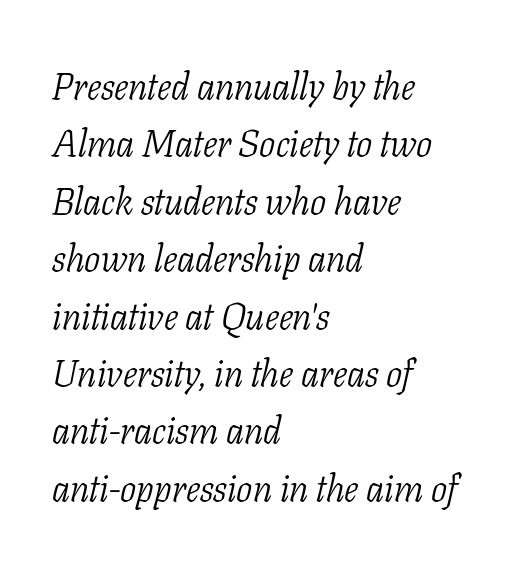
Q: Is the text bold? A: No.
Q: Is the text italic (slanted)? A: Yes, it leans right by about 11 degrees.
Q: Is the typeface a serif or a sans-serif typeface? A: Serif.
Q: Is the text underlined? A: No.
Q: How is the paragraph aligned? A: Left-aligned.
Q: Is the spacing between letters normal or unusually wide? A: Normal.
Q: Is the spacing between lines tight, normal or loose? A: Normal.
Q: Width (condensed, normal, or wide)? A: Condensed.
Q: Stroke contrast? A: Low.
Q: x-height? A: Medium.
Q: Monospaced? A: No.
